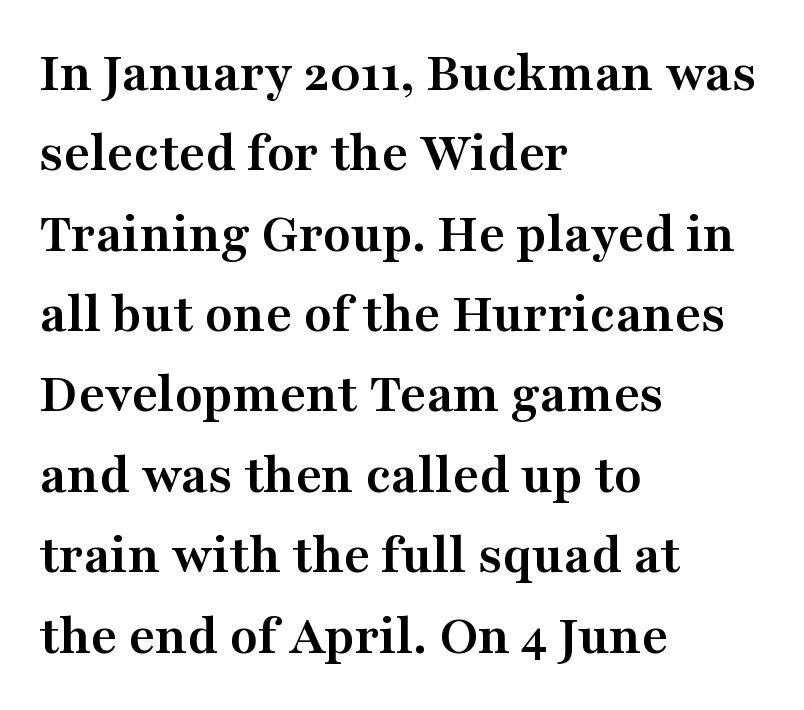
{"serif": "yes", "italic": "no", "bold": "yes", "weight": "semibold", "width": "wide", "stroke_contrast": "medium", "x_height": "medium", "monospaced": "no", "underline": "no", "align": "left", "line_spacing": "normal", "line_spacing_ratio": 1.41, "letter_spacing": "normal", "letter_spacing_em": 0.0, "glyph_px": 57}
